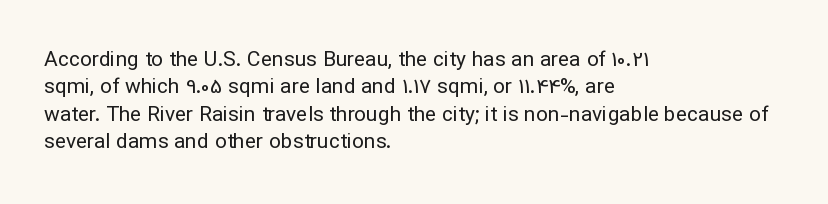
The image shows 21 px text type, upright; set left-aligned, normal line spacing (1.3x), normal letter spacing, not underlined.
